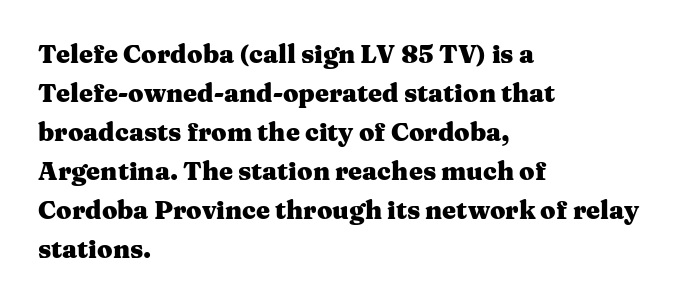
{"italic": "no", "bold": "yes", "underline": "no", "align": "left", "line_spacing": "normal", "line_spacing_ratio": 1.56, "letter_spacing": "normal", "letter_spacing_em": 0.0, "glyph_px": 25}
